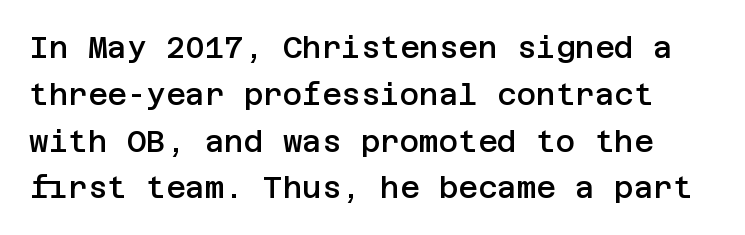
Q: Is the text bold? A: Semi-bold.
Q: Is the text italic (slanted)? A: No, it is upright.
Q: Is the typeface a serif or a sans-serif typeface? A: Sans-serif.
Q: Is the text underlined? A: No.
Q: Is the spacing between letters normal or unusually wide? A: Normal.
Q: Is the spacing between lines tight, normal or loose? A: Normal.
Q: Width (condensed, normal, or wide)? A: Normal.
Q: Stroke contrast? A: Low.
Q: x-height? A: Large.
